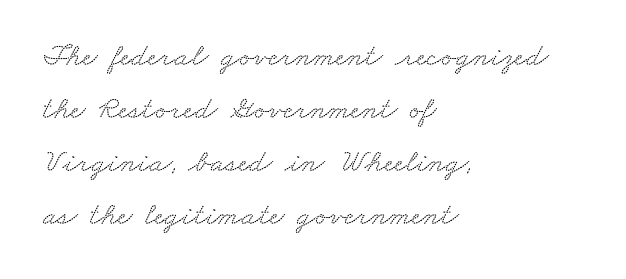
Q: Is the typeface a serif or a sans-serif typeface? A: Serif.
Q: Is the text underlined? A: No.
Q: How is the paragraph aligned? A: Left-aligned.
Q: Is the spacing between letters normal or unusually wide? A: Normal.
Q: Is the spacing between lines tight, normal or loose? A: Normal.
Q: Width (condensed, normal, or wide)? A: Wide.
Q: Stroke contrast? A: Low.
Q: x-height? A: Small.
Q: Monospaced? A: No.
